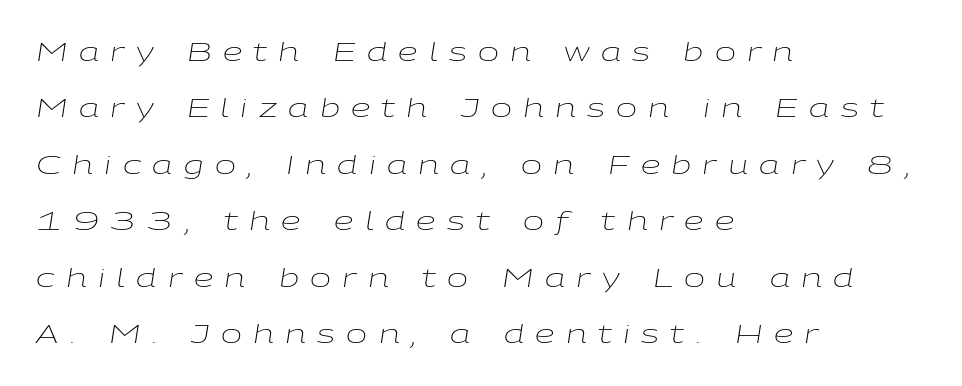
Unmarked baselines from the first word to the last. The weight would be labelled regular, book, light, or lighter still. Short note: letters widely spaced. The whole block is typeset with a tilt. The passage is arranged the way most books set body copy — flush left. Summary of vertical rhythm: relaxed, with wide interline spacing.
